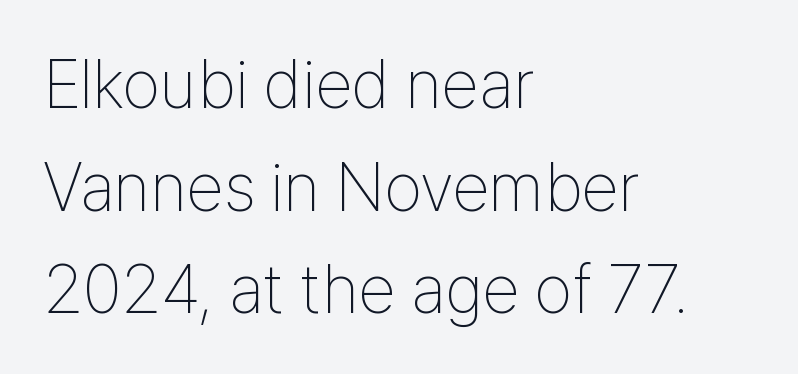
{"serif": "no", "italic": "no", "bold": "no", "weight": "thin", "width": "condensed", "stroke_contrast": "low", "x_height": "medium", "monospaced": "no", "underline": "no", "align": "left", "line_spacing": "normal", "line_spacing_ratio": 1.51, "letter_spacing": "normal", "letter_spacing_em": 0.0, "glyph_px": 68}
